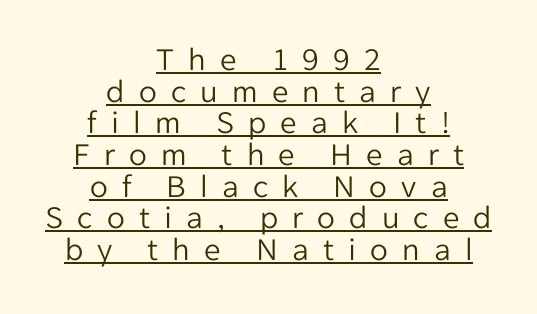
If you folded the block vertically in half, each line would mirror itself in length. This rendering features underlined lettering. Posture: straight, roman, zero tilt. To sum up the face: it is a sans, with no serifs.
